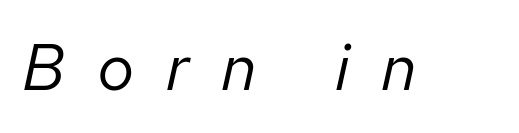
{"italic": "yes", "lean": "right", "slant_degrees": 12, "bold": "no", "weight": "regular", "width": "normal", "stroke_contrast": "low", "x_height": "medium", "monospaced": "no", "underline": "no", "letter_spacing": "wide", "letter_spacing_em": 0.48, "glyph_px": 66}
